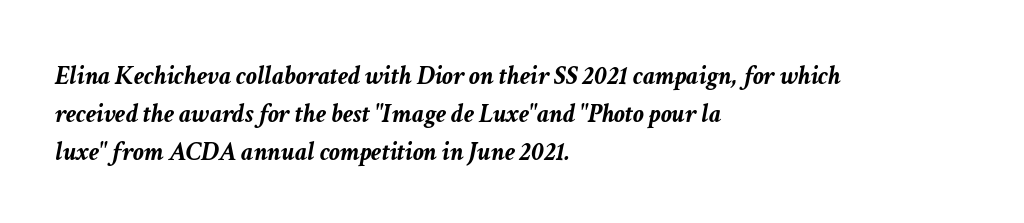
The image shows 27 px bold type, italic (leaning right); set left-aligned, normal line spacing (1.41x), normal letter spacing, not underlined.
